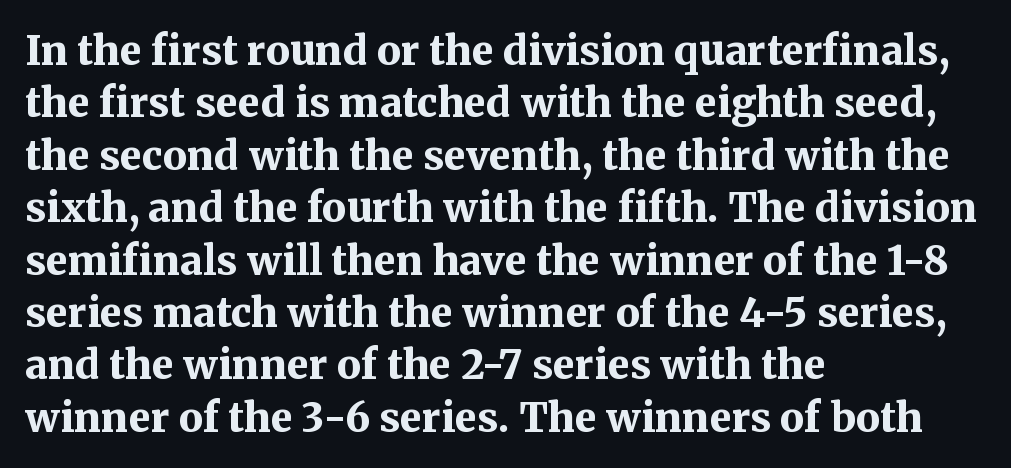
{"serif": "yes", "italic": "no", "bold": "yes", "weight": "bold", "width": "normal", "stroke_contrast": "medium", "x_height": "medium", "monospaced": "no", "underline": "no", "align": "left", "line_spacing": "normal", "line_spacing_ratio": 1.31, "letter_spacing": "normal", "letter_spacing_em": 0.0, "glyph_px": 40}
